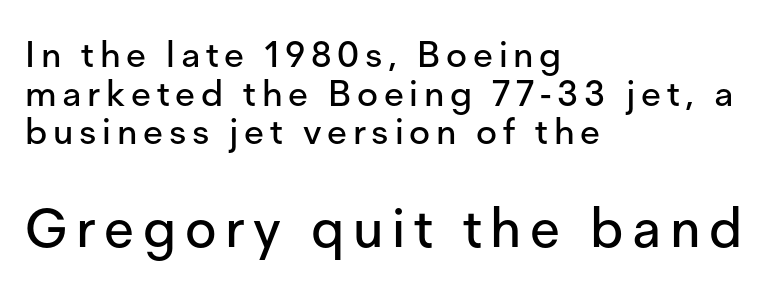
{"serif": "no", "italic": "no", "width": "normal", "stroke_contrast": "low", "x_height": "medium", "monospaced": "no", "underline": "no", "align": "left", "line_spacing": "tight", "line_spacing_ratio": 1.07, "larger_block": "second", "size_ratio": 1.5, "glyph_px": 54}
